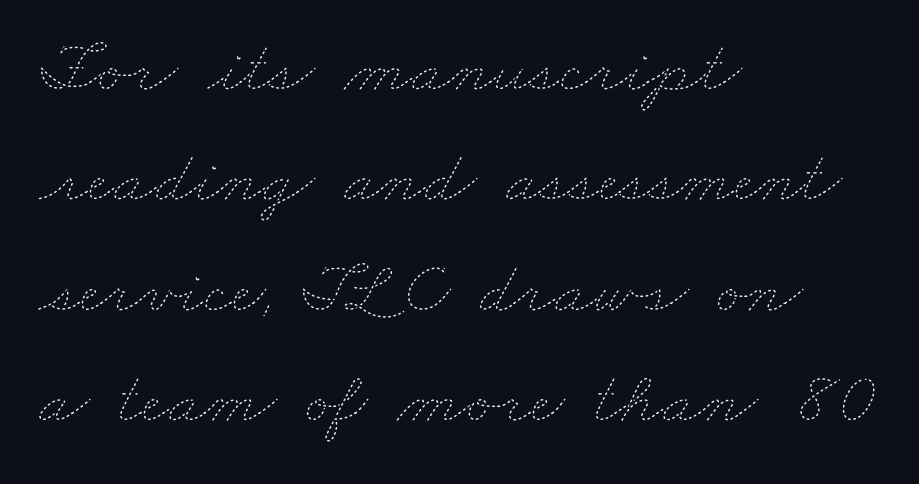
Q: Is the text bold? A: No.
Q: Is the text underlined? A: No.
Q: How is the paragraph aligned? A: Left-aligned.
Q: Is the spacing between letters normal or unusually wide? A: Normal.
Q: Is the spacing between lines tight, normal or loose? A: Normal.
Q: Width (condensed, normal, or wide)? A: Wide.
Q: Stroke contrast? A: Low.
Q: x-height? A: Small.
Q: Monospaced? A: No.
